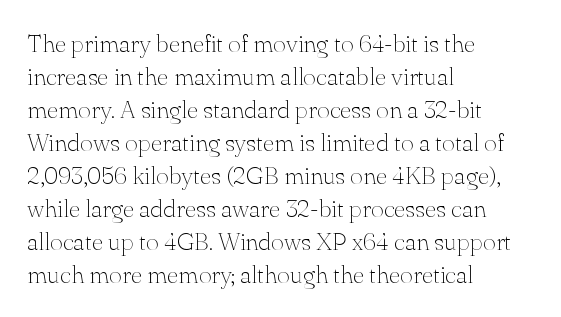
Q: Is the text bold? A: No.
Q: Is the text italic (slanted)? A: No, it is upright.
Q: Is the text underlined? A: No.
Q: How is the paragraph aligned? A: Left-aligned.
Q: Is the spacing between letters normal or unusually wide? A: Normal.
Q: Is the spacing between lines tight, normal or loose? A: Normal.
